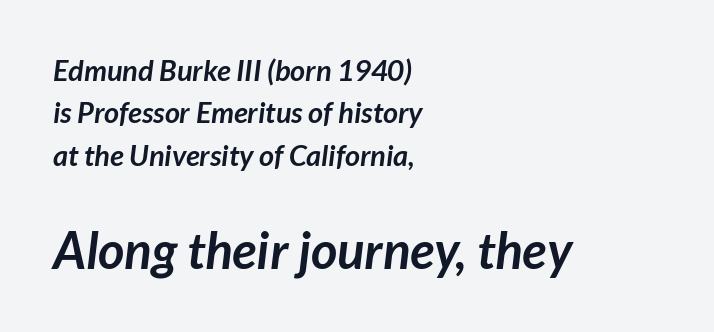
{"serif": "no", "bold": "yes", "weight": "semibold", "width": "normal", "stroke_contrast": "low", "x_height": "medium", "monospaced": "no", "underline": "no", "align": "left", "line_spacing": "normal", "line_spacing_ratio": 1.46, "letter_spacing": "normal", "letter_spacing_em": 0.0, "larger_block": "second", "size_ratio": 1.76, "glyph_px": 51}
